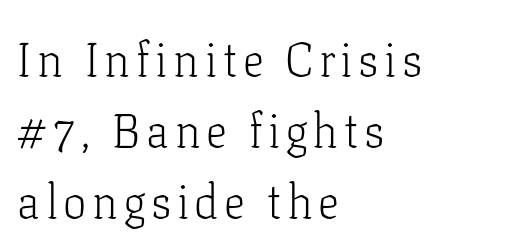
A bare baseline throughout the passage. Ascenders rise straight up at ninety degrees. This block has exactly the height ordinary leading produces. A light-to-regular cut is what we see here. Visually the block forms a straight wall on the left and a jagged coastline on the right. Note the varied advance widths — an 'i' is clearly narrower than an 'm'.
